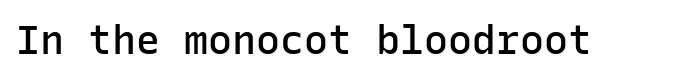
{"serif": "no", "italic": "no", "bold": "semi", "weight": "semibold", "width": "normal", "stroke_contrast": "low", "x_height": "medium", "monospaced": "yes", "underline": "no", "letter_spacing": "normal", "letter_spacing_em": 0.0, "glyph_px": 40}
